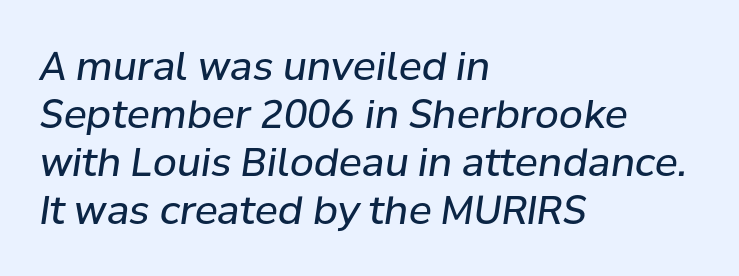
The image shows 39 px regular-weight type, italic (leaning right); set left-aligned, line spacing 1.23x, normal letter spacing, not underlined; low stroke contrast and a medium x-height.
